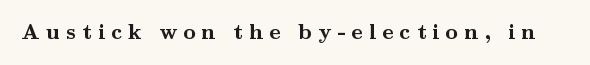
{"italic": "no", "bold": "yes", "underline": "no", "letter_spacing": "wide", "letter_spacing_em": 0.27, "glyph_px": 22}
